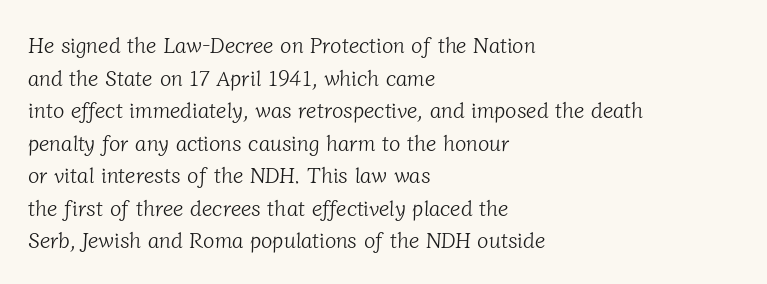
Q: Is the text bold? A: No.
Q: Is the text underlined? A: No.
Q: How is the paragraph aligned? A: Left-aligned.
Q: Is the spacing between letters normal or unusually wide? A: Normal.
Q: Is the spacing between lines tight, normal or loose? A: Normal.
